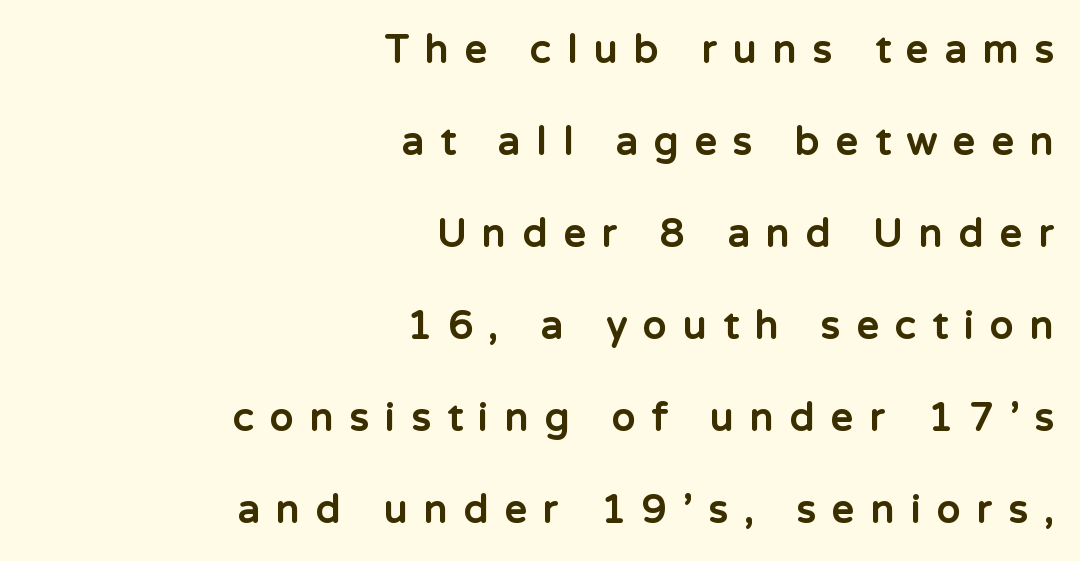
Q: Is the text bold? A: Yes.
Q: Is the text italic (slanted)? A: No, it is upright.
Q: Is the typeface a serif or a sans-serif typeface? A: Sans-serif.
Q: Is the text underlined? A: No.
Q: How is the paragraph aligned? A: Right-aligned.
Q: Is the spacing between letters normal or unusually wide? A: Unusually wide.
Q: Is the spacing between lines tight, normal or loose? A: Loose.
Q: Width (condensed, normal, or wide)? A: Normal.
Q: Stroke contrast? A: Low.
Q: x-height? A: Medium.
Q: Monospaced? A: No.
